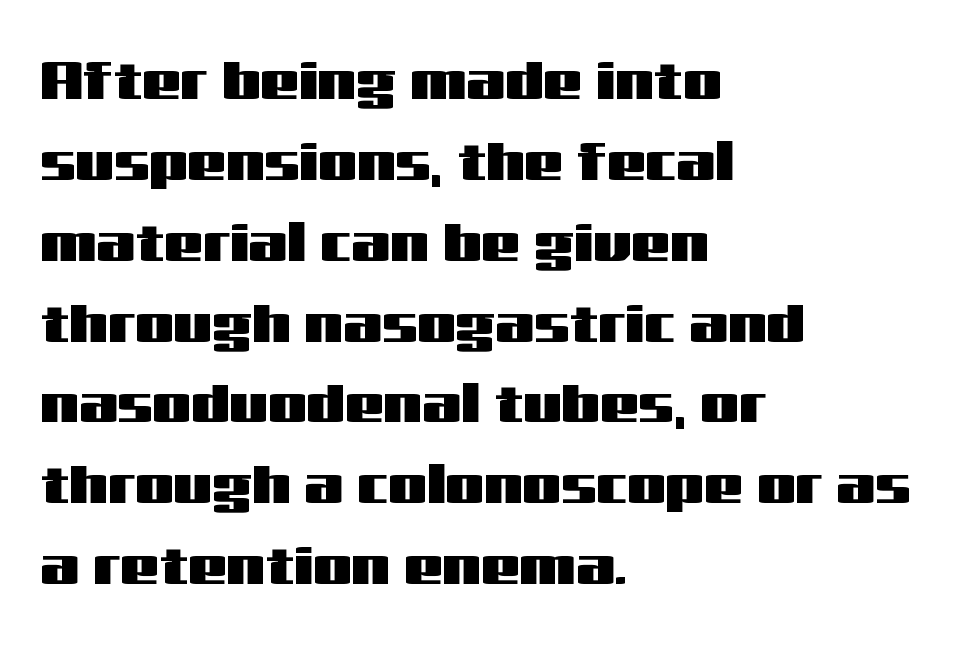
The image shows 55 px wide sans-serif type, upright; set left-aligned, normal line spacing (1.47x), normal letter spacing, not underlined; medium stroke contrast and a medium x-height.
